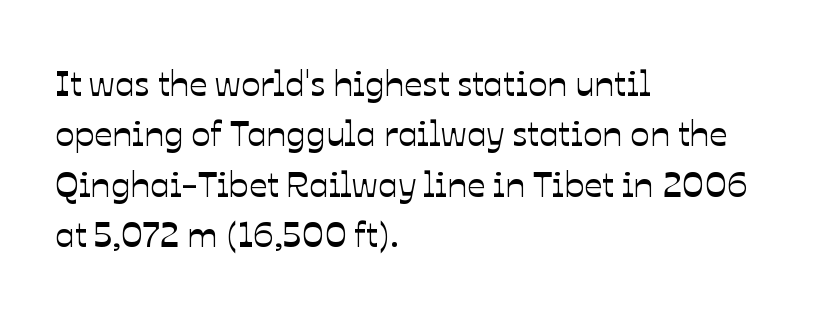
The image shows 36 px text type, upright; set left-aligned, normal line spacing (1.4x), normal letter spacing, not underlined; low stroke contrast and a medium x-height.
